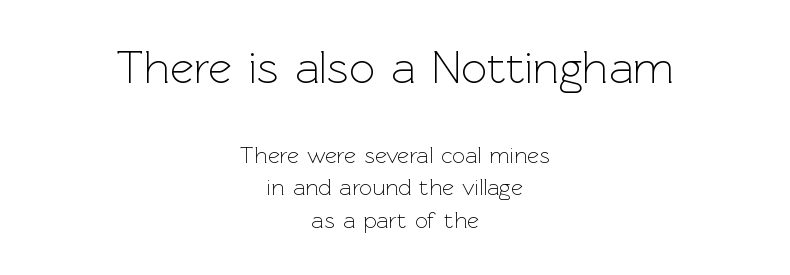
{"serif": "no", "italic": "no", "bold": "no", "weight": "light", "width": "normal", "x_height": "medium", "monospaced": "no", "underline": "no", "align": "center", "line_spacing": "normal", "line_spacing_ratio": 1.4, "letter_spacing": "normal", "letter_spacing_em": 0.0, "larger_block": "first", "size_ratio": 2.0, "glyph_px": 46}
